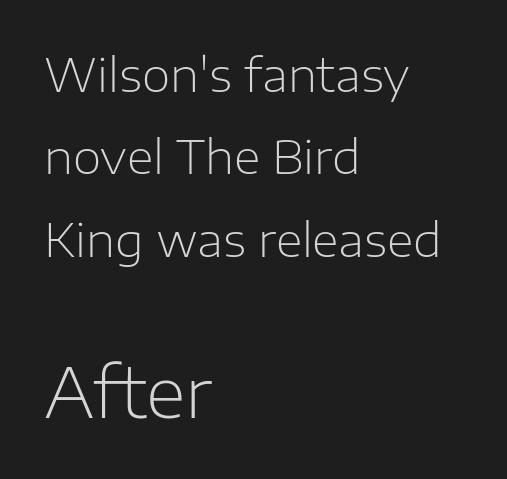
The image shows 69 px light sans-serif type, upright; set left-aligned, line spacing 1.79x, normal letter spacing, not underlined; the second (bottom) block is 1.5x larger; low stroke contrast and a medium x-height.
